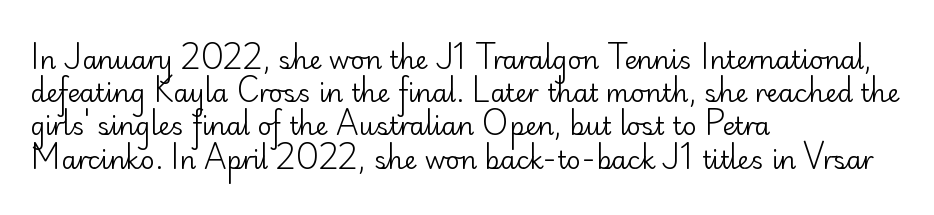
Q: Is the text bold? A: No.
Q: Is the text italic (slanted)? A: No, it is upright.
Q: Is the text underlined? A: No.
Q: How is the paragraph aligned? A: Left-aligned.
Q: Is the spacing between letters normal or unusually wide? A: Normal.
Q: Is the spacing between lines tight, normal or loose? A: Normal.
